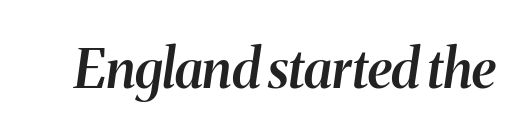
The image shows 53 px semibold type, italic (leaning right); set normal letter spacing, not underlined; medium stroke contrast and a medium x-height.
